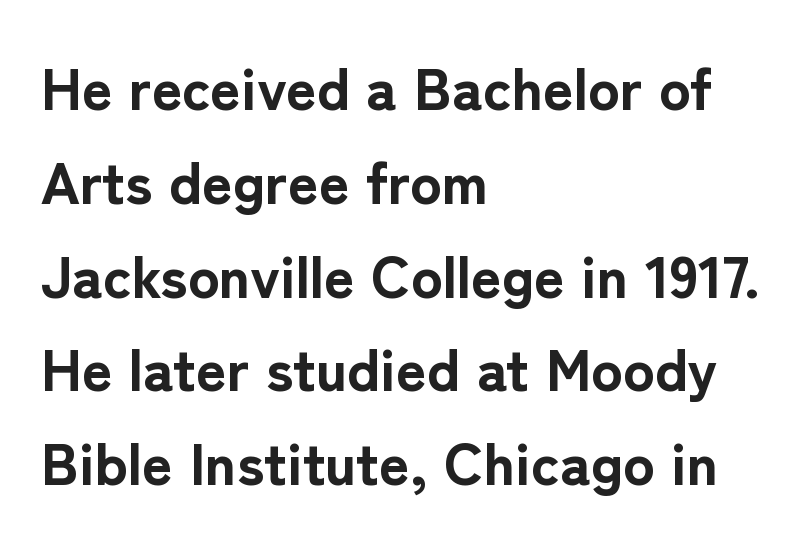
The image shows 59 px bold sans-serif type, upright; set left-aligned, normal line spacing (1.59x), normal letter spacing, not underlined; low stroke contrast and a medium x-height.
